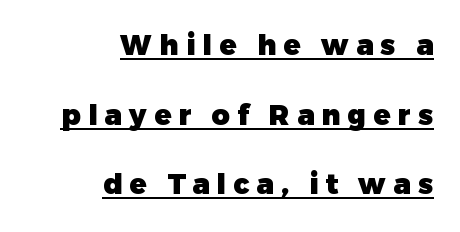
{"serif": "no", "italic": "no", "bold": "yes", "weight": "heavy", "width": "normal", "stroke_contrast": "low", "x_height": "medium", "monospaced": "no", "underline": "yes", "align": "right", "line_spacing": "loose", "line_spacing_ratio": 2.49, "letter_spacing": "wide", "letter_spacing_em": 0.26, "glyph_px": 28}
